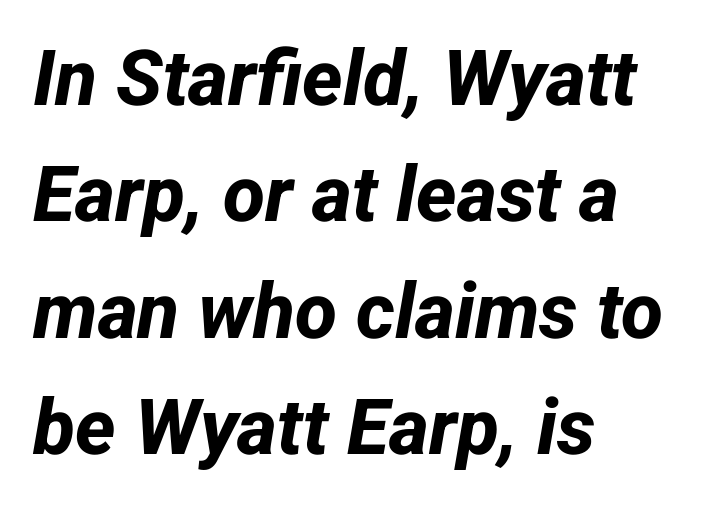
Q: Is the text bold? A: Yes.
Q: Is the typeface a serif or a sans-serif typeface? A: Sans-serif.
Q: Is the text underlined? A: No.
Q: How is the paragraph aligned? A: Left-aligned.
Q: Is the spacing between letters normal or unusually wide? A: Normal.
Q: Is the spacing between lines tight, normal or loose? A: Normal.
Q: Width (condensed, normal, or wide)? A: Normal.
Q: Stroke contrast? A: Low.
Q: x-height? A: Medium.
Q: Monospaced? A: No.
